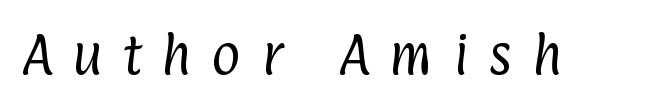
The letters are spread apart with noticeably loose tracking. The passage shown is typeset with a sans-serif family. Is the type heavy? It reads as light-to-regular instead. Is this a fixed-width face? No — the glyphs have proportional, varying widths.
